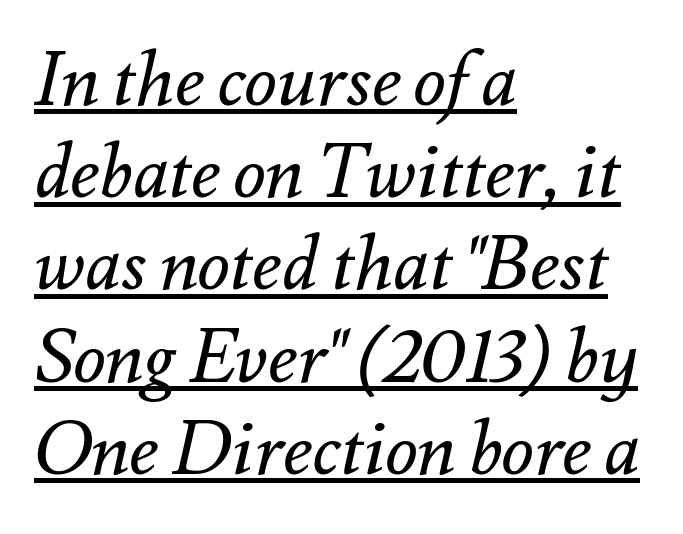
Caption: standard tracking, unaltered. Every word sits above its own underline. Stems here are at most as thick as an everyday book face. You can tell it's italic because the verticals aren't actually vertical. The rendering uses natural spacing where letterforms have individual widths.
